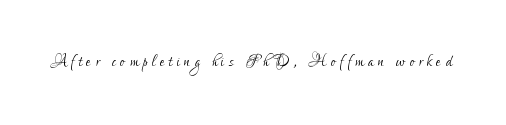
The face looks like a standard text weight, possibly lighter. Nobody drew a line under any word here.
